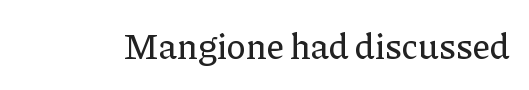
The image shows 36 px serif type, upright; set normal letter spacing, not underlined; low stroke contrast and a medium x-height.
